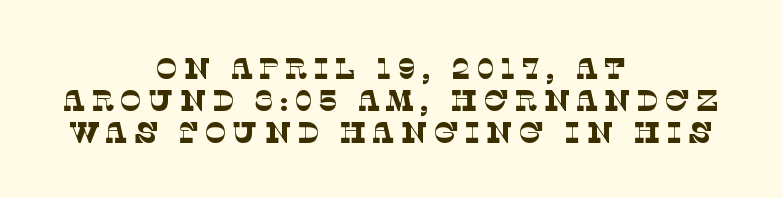
Q: Is the text bold? A: No.
Q: Is the typeface a serif or a sans-serif typeface? A: Serif.
Q: Is the text underlined? A: No.
Q: How is the paragraph aligned? A: Centered.
Q: Is the spacing between lines tight, normal or loose? A: Tight.
Q: Width (condensed, normal, or wide)? A: Normal.
Q: Stroke contrast? A: Low.
Q: x-height? A: Large.
Q: Monospaced? A: No.
